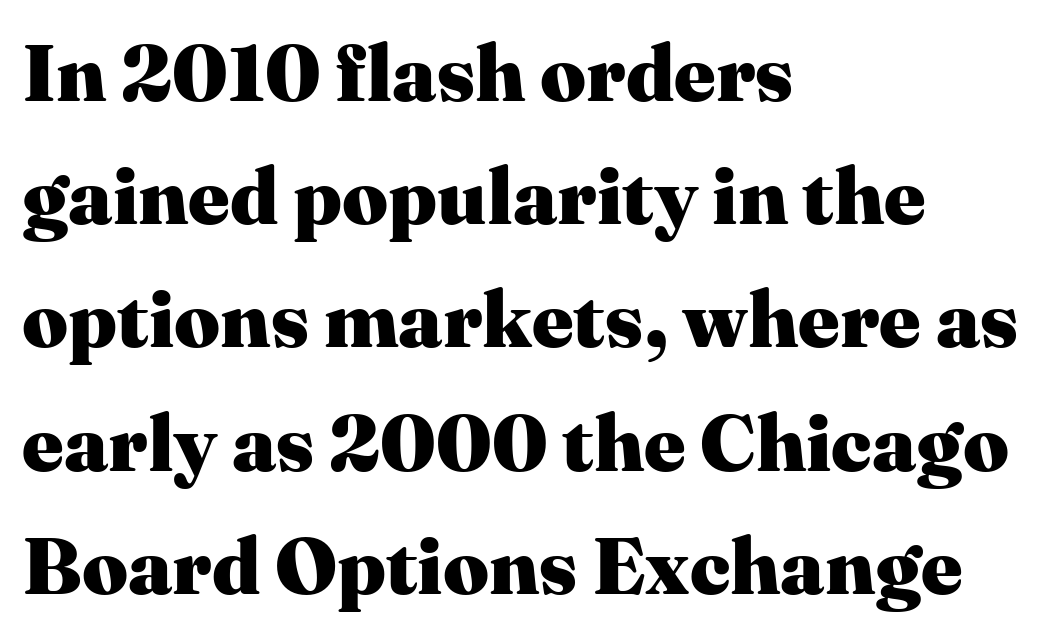
Q: Is the text bold? A: Yes.
Q: Is the text italic (slanted)? A: No, it is upright.
Q: Is the typeface a serif or a sans-serif typeface? A: Serif.
Q: Is the text underlined? A: No.
Q: How is the paragraph aligned? A: Left-aligned.
Q: Is the spacing between letters normal or unusually wide? A: Normal.
Q: Is the spacing between lines tight, normal or loose? A: Normal.
Q: Width (condensed, normal, or wide)? A: Normal.
Q: Stroke contrast? A: Medium.
Q: x-height? A: Medium.
Q: Monospaced? A: No.
